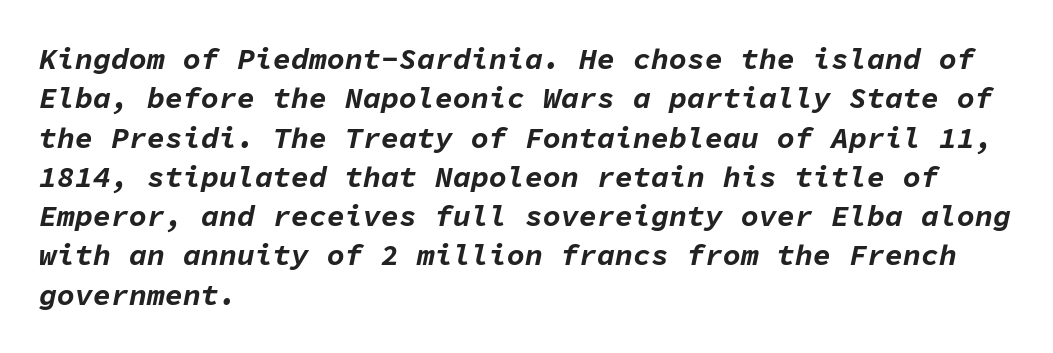
{"italic": "yes", "lean": "right", "slant_degrees": 11, "bold": "yes", "weight": "bold", "width": "normal", "stroke_contrast": "low", "x_height": "medium", "monospaced": "yes", "underline": "no", "align": "left", "line_spacing": "normal", "line_spacing_ratio": 1.31, "letter_spacing": "normal", "letter_spacing_em": 0.0, "glyph_px": 30}
